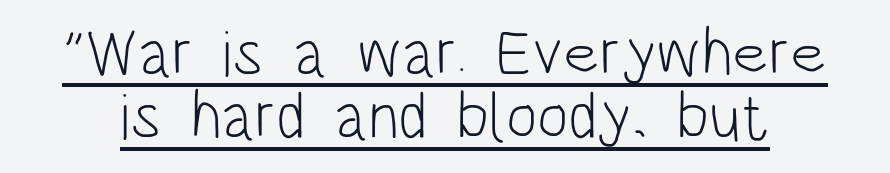
The image shows 66 px light, condensed sans-serif type, upright; set tight line spacing (0.96x), normal letter spacing, underlined; low stroke contrast and a large x-height.
